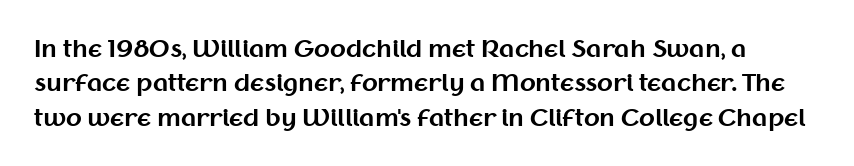
{"italic": "no", "bold": "yes", "underline": "no", "line_spacing": "normal", "line_spacing_ratio": 1.5, "letter_spacing": "normal", "letter_spacing_em": 0.0, "glyph_px": 23}
